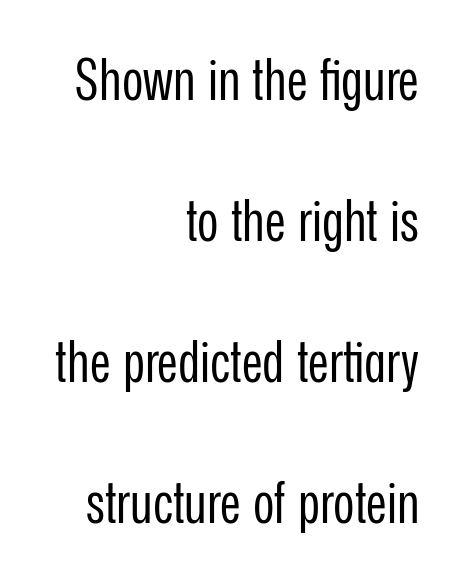
The lines in this sample share a right terminus and differ only in where they begin. Each word holds together tightly as a unit, with standard inter-letter gaps. Each new line begins a long way beneath the previous one. This is sans-serif lettering, the kind often seen on screens and signage. Characters remain perfectly vertical along every line.
